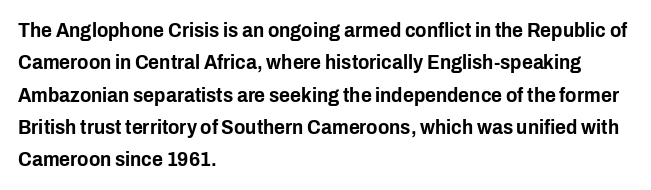
{"italic": "no", "underline": "no", "align": "left", "line_spacing": "normal", "line_spacing_ratio": 1.54, "letter_spacing": "normal", "letter_spacing_em": 0.0, "glyph_px": 21}
